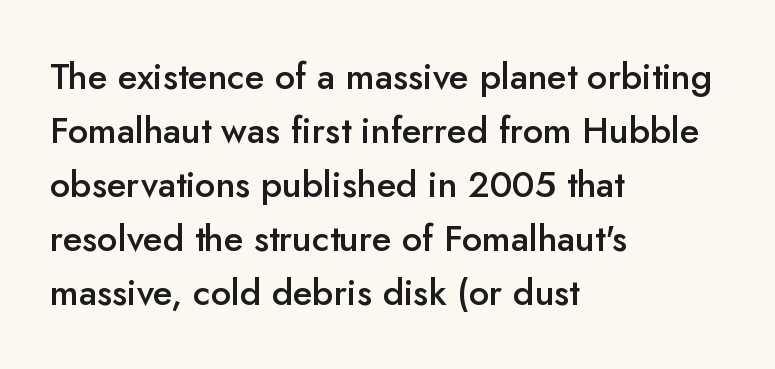
Q: Is the text bold? A: Semi-bold.
Q: Is the text italic (slanted)? A: No, it is upright.
Q: Is the typeface a serif or a sans-serif typeface? A: Sans-serif.
Q: Is the text underlined? A: No.
Q: How is the paragraph aligned? A: Left-aligned.
Q: Is the spacing between letters normal or unusually wide? A: Normal.
Q: Is the spacing between lines tight, normal or loose? A: Normal.
Q: Width (condensed, normal, or wide)? A: Normal.
Q: Stroke contrast? A: Low.
Q: x-height? A: Small.
Q: Monospaced? A: No.
